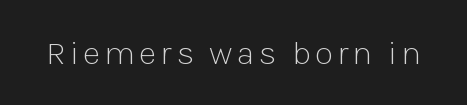
Q: Is the text bold? A: No.
Q: Is the text italic (slanted)? A: No, it is upright.
Q: Is the typeface a serif or a sans-serif typeface? A: Sans-serif.
Q: Is the text underlined? A: No.
Q: Width (condensed, normal, or wide)? A: Normal.
Q: Stroke contrast? A: Low.
Q: x-height? A: Medium.
Q: Monospaced? A: No.
